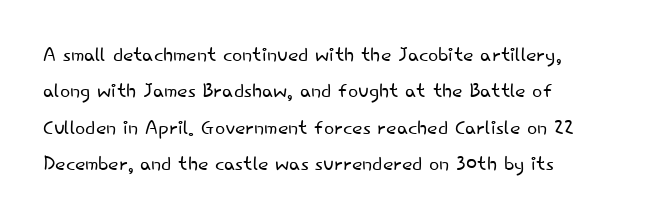
Q: Is the text bold? A: No.
Q: Is the text italic (slanted)? A: No, it is upright.
Q: Is the text underlined? A: No.
Q: How is the paragraph aligned? A: Left-aligned.
Q: Is the spacing between letters normal or unusually wide? A: Normal.
Q: Is the spacing between lines tight, normal or loose? A: Normal.
